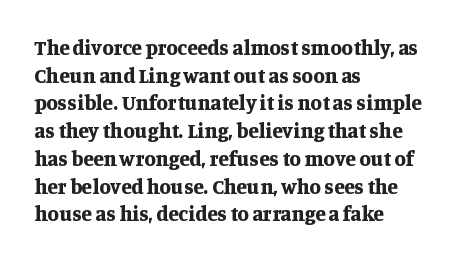
Q: Is the text bold? A: Yes.
Q: Is the text italic (slanted)? A: No, it is upright.
Q: Is the text underlined? A: No.
Q: How is the paragraph aligned? A: Left-aligned.
Q: Is the spacing between letters normal or unusually wide? A: Normal.
Q: Is the spacing between lines tight, normal or loose? A: Normal.
